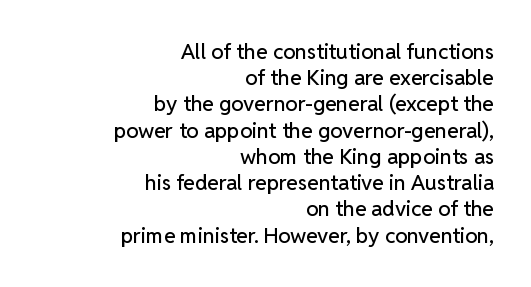
Q: Is the text italic (slanted)? A: No, it is upright.
Q: Is the text underlined? A: No.
Q: How is the paragraph aligned? A: Right-aligned.
Q: Is the spacing between letters normal or unusually wide? A: Normal.
Q: Is the spacing between lines tight, normal or loose? A: Normal.
